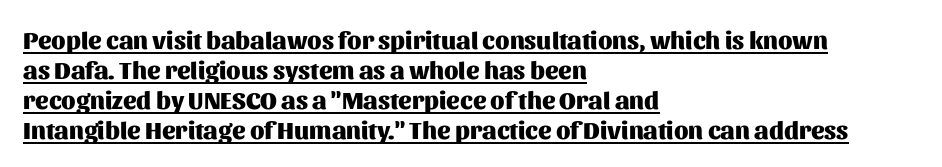
The image shows 25 px bold type, upright; set left-aligned, line spacing 1.2x, normal letter spacing, underlined.
